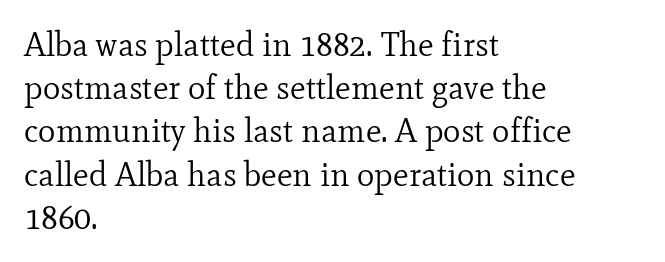
The image shows 33 px regular-weight serif type, upright; set left-aligned, normal line spacing (1.31x), normal letter spacing, not underlined; low stroke contrast and a small x-height.
